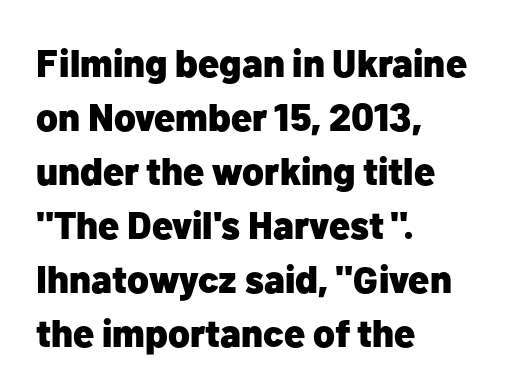
{"serif": "no", "italic": "no", "bold": "yes", "weight": "heavy", "width": "normal", "stroke_contrast": "low", "x_height": "medium", "monospaced": "no", "underline": "no", "align": "left", "line_spacing": "normal", "line_spacing_ratio": 1.42, "letter_spacing": "normal", "letter_spacing_em": 0.0, "glyph_px": 38}
